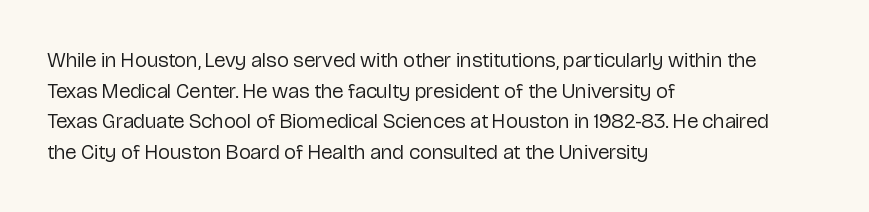
The strip under each line holds only bare page. The lines in this sample share a left origin and differ only in where they stop. The block of text has a typical density, with ordinary space between rows. A typesetter would call this zero additional tracking. Each stroke keeps to a modest, everyday thickness or less. Style check: upright.
